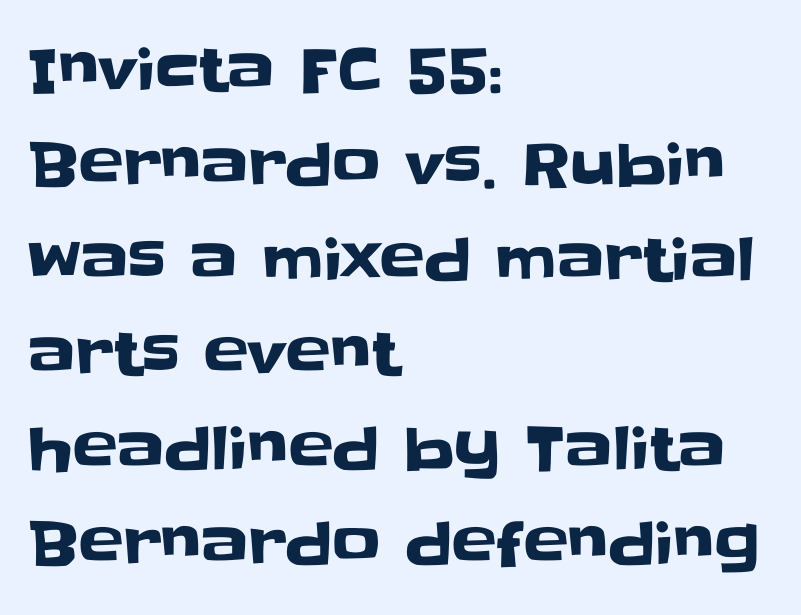
Q: Is the text italic (slanted)? A: No, it is upright.
Q: Is the typeface a serif or a sans-serif typeface? A: Sans-serif.
Q: Is the text underlined? A: No.
Q: How is the paragraph aligned? A: Left-aligned.
Q: Is the spacing between letters normal or unusually wide? A: Normal.
Q: Is the spacing between lines tight, normal or loose? A: Normal.
Q: Width (condensed, normal, or wide)? A: Normal.
Q: Stroke contrast? A: Low.
Q: x-height? A: Large.
Q: Monospaced? A: No.
